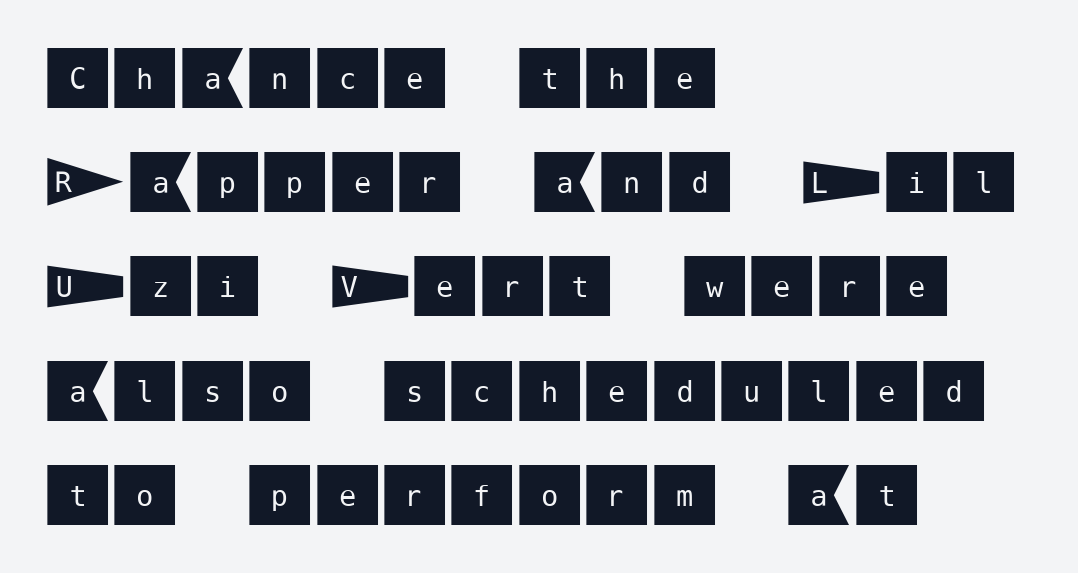
Words appear dense and cohesive because spacing is normal. The lines in this sample share a left origin and differ only in where they stop. Do the letters lean? They stand straight. The rendering uses a moderate line-height, typical for paragraphs. Is this a sans? Yes — the strokes have no serifs.
